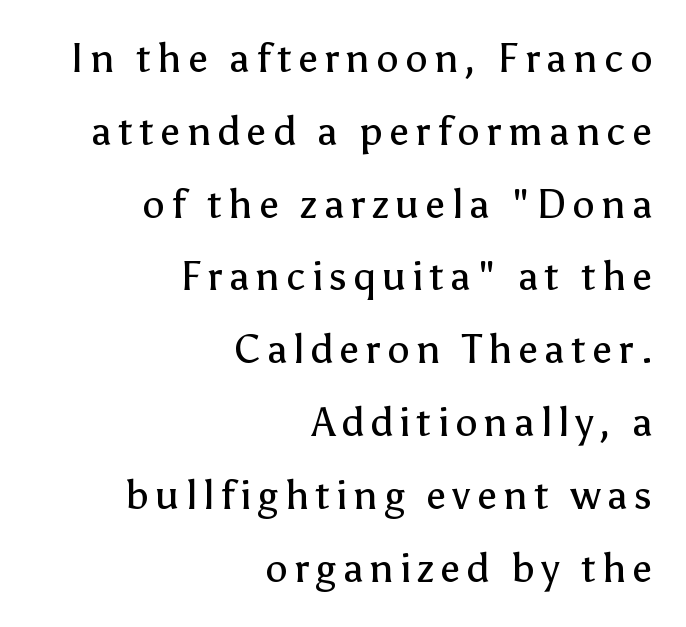
Q: Is the text bold? A: No.
Q: Is the text italic (slanted)? A: No, it is upright.
Q: Is the typeface a serif or a sans-serif typeface? A: Sans-serif.
Q: Is the text underlined? A: No.
Q: How is the paragraph aligned? A: Right-aligned.
Q: Width (condensed, normal, or wide)? A: Normal.
Q: Stroke contrast? A: Low.
Q: x-height? A: Medium.
Q: Monospaced? A: No.
